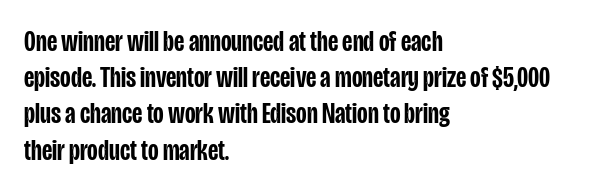
If you drew a line through each stem, it would be perfectly vertical. Anything drawn beneath the words? Only blank space. Proportional: the letters do not fall into vertical columns. Is the type bold? Partly — it's a semibold, heavier than regular but not fully bold.
